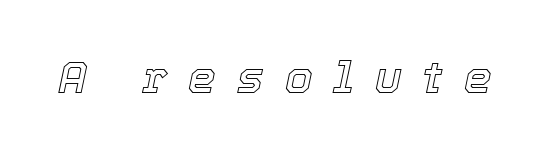
{"italic": "yes", "lean": "right", "slant_degrees": 12, "width": "normal", "x_height": "medium", "monospaced": "no", "underline": "no", "letter_spacing": "wide", "letter_spacing_em": 0.48, "glyph_px": 44}
